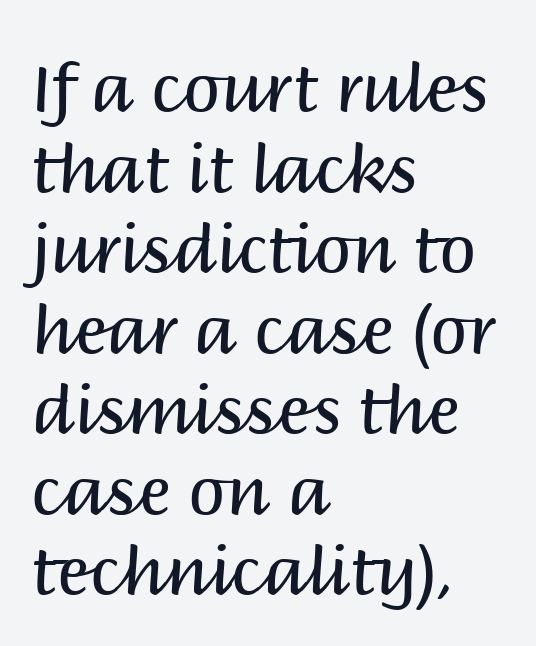
The image shows 66 px regular-weight sans-serif type; set left-aligned, line spacing 1.22x, normal letter spacing, not underlined; medium stroke contrast and a large x-height.
